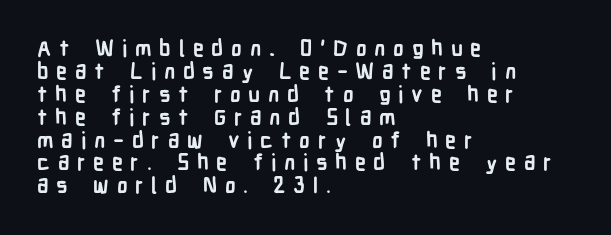
The image shows 22 px bold type, upright; set left-aligned, tight line spacing (1.04x), unusually wide letter spacing (+0.35 em), not underlined.
